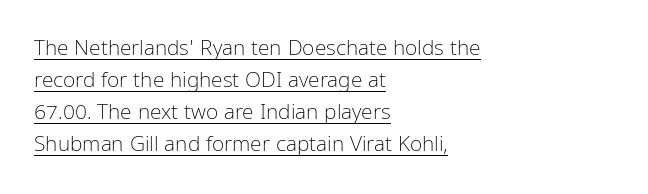
The image shows 21 px text type, upright; set left-aligned, normal line spacing (1.52x), normal letter spacing, underlined.
